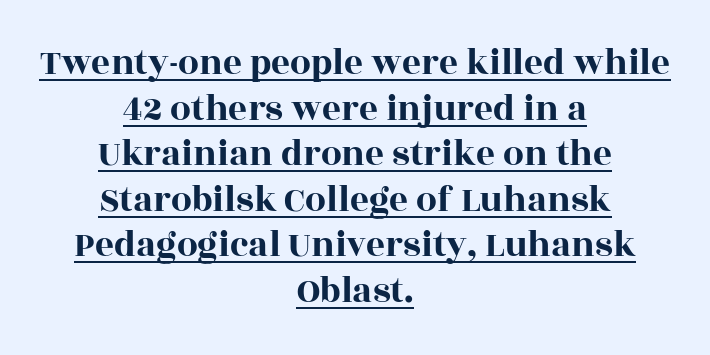
Q: Is the text italic (slanted)? A: No, it is upright.
Q: Is the typeface a serif or a sans-serif typeface? A: Serif.
Q: Is the text underlined? A: Yes.
Q: How is the paragraph aligned? A: Centered.
Q: Is the spacing between letters normal or unusually wide? A: Normal.
Q: Width (condensed, normal, or wide)? A: Wide.
Q: x-height? A: Large.
Q: Monospaced? A: No.
